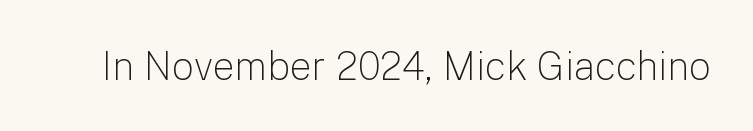
Q: Is the text bold? A: No.
Q: Is the text italic (slanted)? A: No, it is upright.
Q: Is the typeface a serif or a sans-serif typeface? A: Sans-serif.
Q: Is the text underlined? A: No.
Q: Is the spacing between letters normal or unusually wide? A: Normal.
Q: Width (condensed, normal, or wide)? A: Normal.
Q: Stroke contrast? A: Low.
Q: x-height? A: Medium.
Q: Monospaced? A: No.
